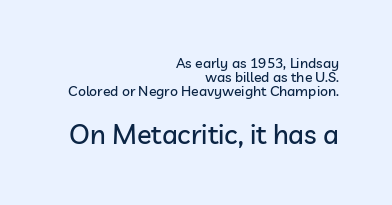
The text block is weighted toward the right margin, trailing off unevenly leftward. The passage shown stacks its lines with hardly any gap. Reading top to bottom, the characters get bigger at the block break. Between one letter and the next there's only the usual sliver of space.
